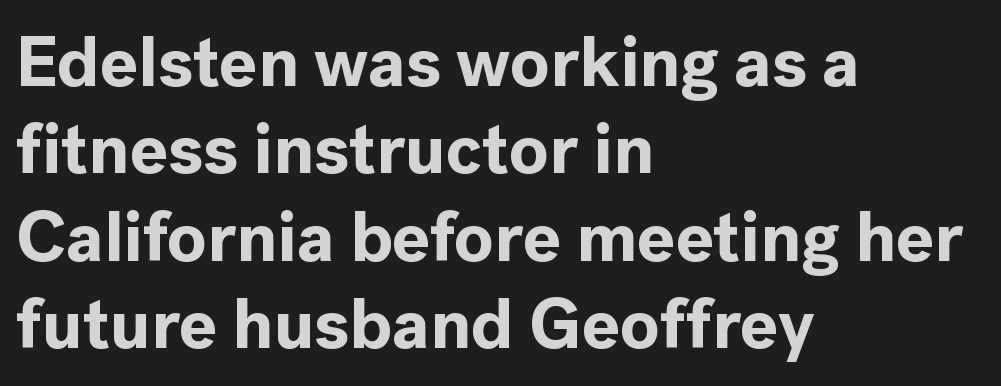
Default kerning and tracking; the words read as compact shapes. You can tell from the bare stems that sans-serif type was used. Note the varied advance widths — an 'i' is clearly narrower than an 'm'. Type without underlining. Tall strokes in this sample are plumb rather than angled. The characters look thick and weighty, a clear bold.
